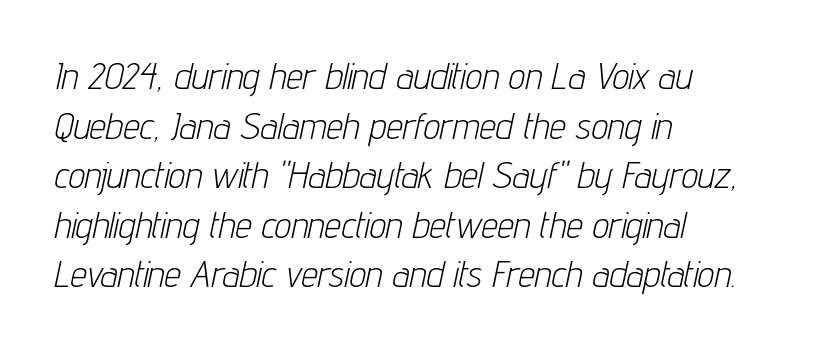
Horizontal alignment here is leftward, the default for most running prose. The characters are drawn with everyday or finer stroke widths. This sample uses plain, unmodified letter spacing. The space between consecutive lines is moderate. A typesetter would mark this as italic.
